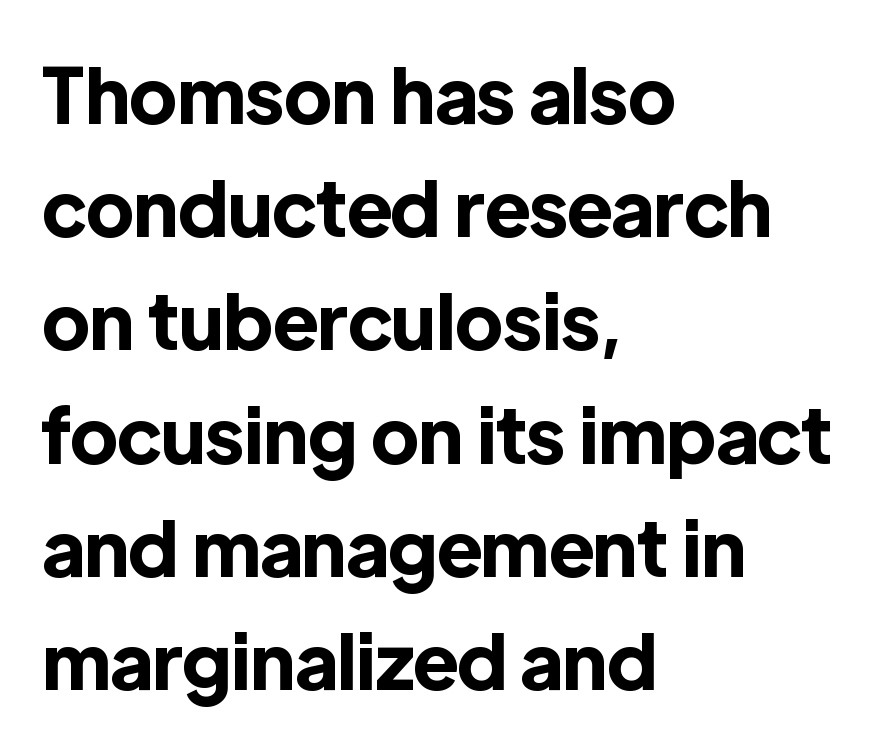
Q: Is the text bold? A: Yes.
Q: Is the text italic (slanted)? A: No, it is upright.
Q: Is the typeface a serif or a sans-serif typeface? A: Sans-serif.
Q: Is the text underlined? A: No.
Q: How is the paragraph aligned? A: Left-aligned.
Q: Is the spacing between letters normal or unusually wide? A: Normal.
Q: Is the spacing between lines tight, normal or loose? A: Normal.
Q: Width (condensed, normal, or wide)? A: Normal.
Q: x-height? A: Medium.
Q: Monospaced? A: No.
